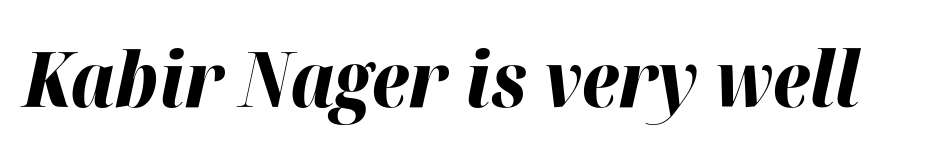
Q: Is the text bold? A: Yes.
Q: Is the text italic (slanted)? A: Yes, it leans right by about 12 degrees.
Q: Is the text underlined? A: No.
Q: Is the spacing between letters normal or unusually wide? A: Normal.
Q: Width (condensed, normal, or wide)? A: Normal.
Q: Stroke contrast? A: High.
Q: x-height? A: Medium.
Q: Monospaced? A: No.
